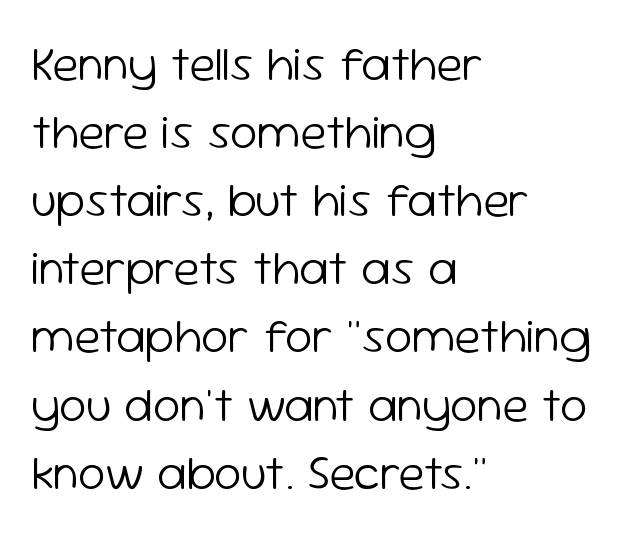
The passage shown has conventional tracking throughout. Note: no serifs on the glyphs. The baseline area is clear. The lettering holds an erect, upright posture throughout. The font is comparable to plain body text, perhaps lighter. Leftover space on each line is placed entirely after the last word.
